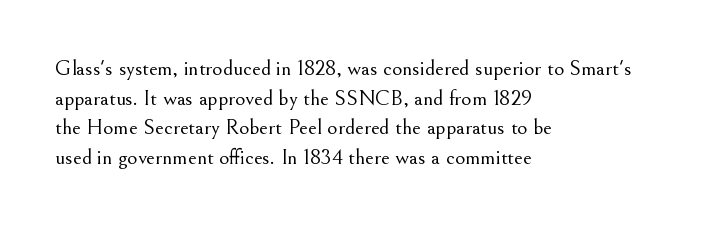
Q: Is the text bold? A: No.
Q: Is the text italic (slanted)? A: No, it is upright.
Q: Is the text underlined? A: No.
Q: How is the paragraph aligned? A: Left-aligned.
Q: Is the spacing between letters normal or unusually wide? A: Normal.
Q: Is the spacing between lines tight, normal or loose? A: Normal.
